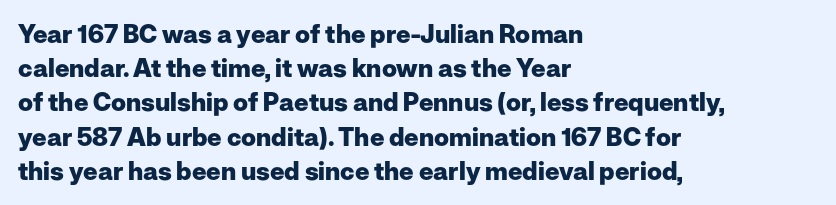
{"italic": "no", "bold": "yes", "underline": "no", "align": "left", "line_spacing": "normal", "line_spacing_ratio": 1.37, "letter_spacing": "normal", "letter_spacing_em": 0.0, "glyph_px": 25}
